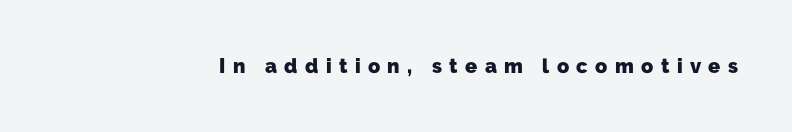
The image shows 20 px bold type; set unusually wide letter spacing (+0.37 em), not underlined.
